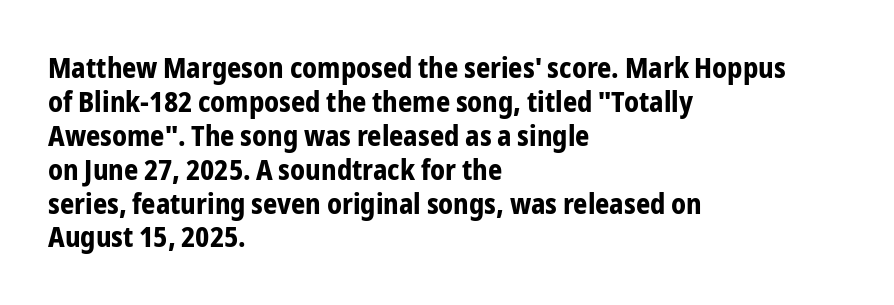
{"serif": "no", "italic": "no", "bold": "yes", "weight": "bold", "width": "condensed", "stroke_contrast": "low", "x_height": "medium", "monospaced": "no", "underline": "no", "align": "left", "line_spacing_ratio": 1.21, "letter_spacing": "normal", "letter_spacing_em": 0.0, "glyph_px": 28}
